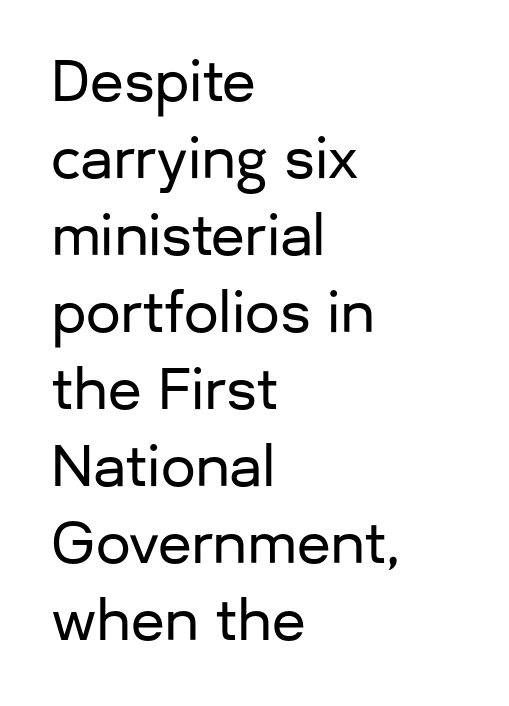
Q: Is the text italic (slanted)? A: No, it is upright.
Q: Is the typeface a serif or a sans-serif typeface? A: Sans-serif.
Q: Is the text underlined? A: No.
Q: How is the paragraph aligned? A: Left-aligned.
Q: Is the spacing between letters normal or unusually wide? A: Normal.
Q: Is the spacing between lines tight, normal or loose? A: Normal.
Q: Width (condensed, normal, or wide)? A: Normal.
Q: Stroke contrast? A: Low.
Q: x-height? A: Medium.
Q: Monospaced? A: No.
